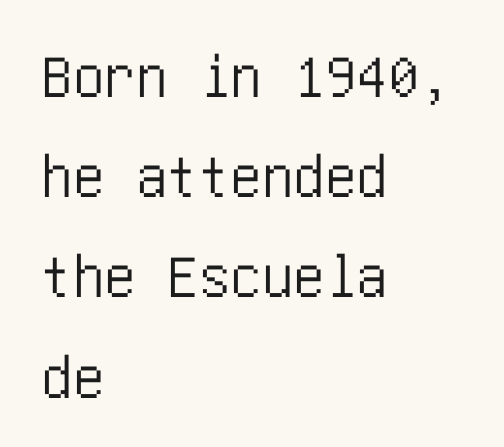
The image shows 63 px condensed sans-serif type, upright; set left-aligned, normal line spacing (1.59x), normal letter spacing, not underlined; low stroke contrast and a large x-height.
